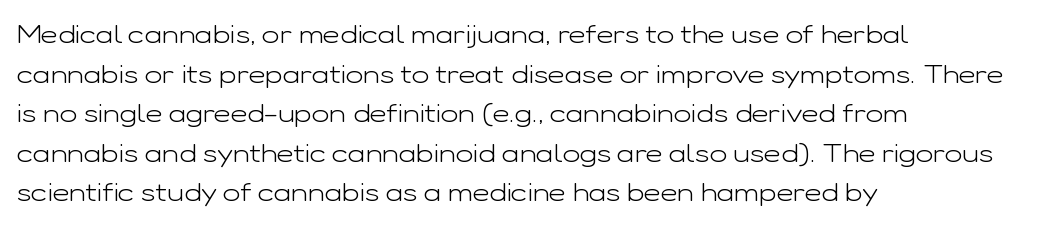
The block of text has a typical density, with ordinary space between rows. The line texture is even and compact thanks to regular tracking. Nothing heavy about these letters — not bold at all. Which margin do the lines hug? The left one — the right edge is uneven.
